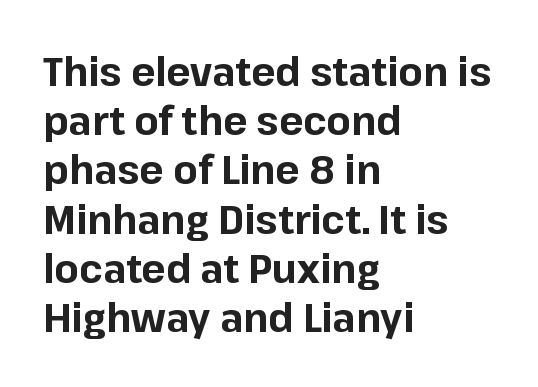
Q: Is the text bold? A: Yes.
Q: Is the text italic (slanted)? A: No, it is upright.
Q: Is the typeface a serif or a sans-serif typeface? A: Sans-serif.
Q: Is the text underlined? A: No.
Q: How is the paragraph aligned? A: Left-aligned.
Q: Is the spacing between letters normal or unusually wide? A: Normal.
Q: Width (condensed, normal, or wide)? A: Normal.
Q: Stroke contrast? A: Low.
Q: x-height? A: Medium.
Q: Monospaced? A: No.
